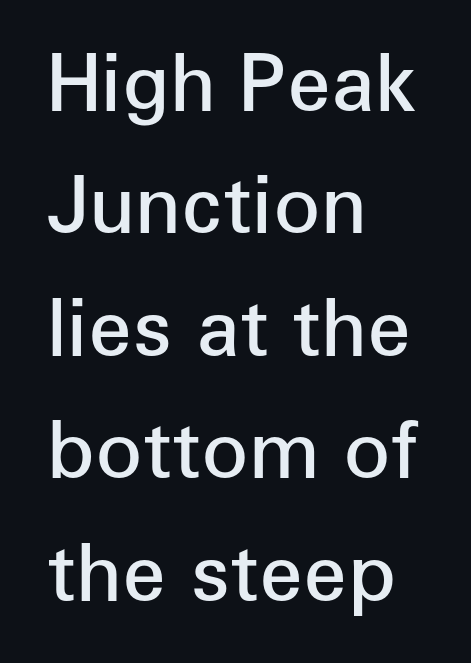
The image shows 78 px semibold sans-serif type, upright; set left-aligned, normal line spacing (1.57x), normal letter spacing, not underlined; low stroke contrast and a medium x-height.
